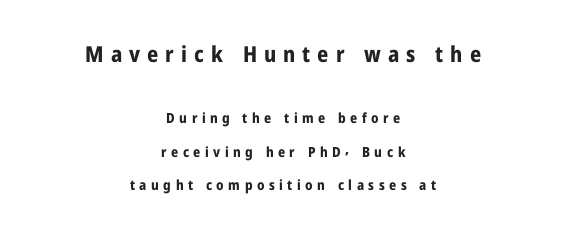
Q: Is the text bold? A: Yes.
Q: Is the text italic (slanted)? A: No, it is upright.
Q: Is the text underlined? A: No.
Q: How is the paragraph aligned? A: Centered.
Q: Is the spacing between letters normal or unusually wide? A: Unusually wide.
Q: Is the spacing between lines tight, normal or loose? A: Loose.
Q: Which block of text is set in a larger size, the first (top) or the second (bottom)? A: The first (top) one.
